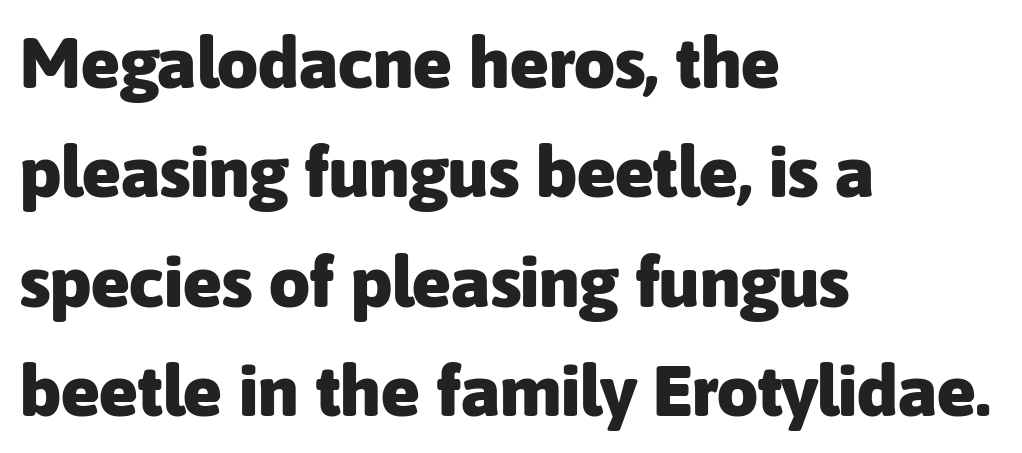
{"serif": "no", "italic": "no", "bold": "yes", "weight": "heavy", "width": "normal", "stroke_contrast": "low", "x_height": "medium", "monospaced": "no", "underline": "no", "align": "left", "line_spacing": "normal", "line_spacing_ratio": 1.52, "letter_spacing": "normal", "letter_spacing_em": 0.0, "glyph_px": 72}
